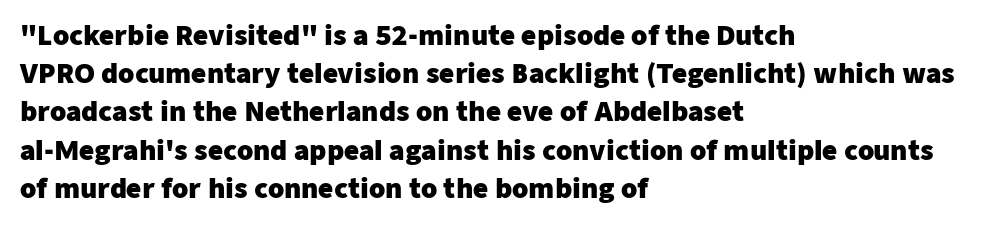
One glance says typical: line gaps are just what's usual. Students, note that the glyphs here touch the page at normal intervals. When letters stand straight like this, we call the style roman or upright. The string is rendered with underlining switched off. Casual observation: everything's shoved over to the left.
